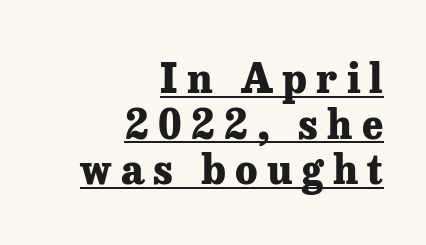
The image shows 40 px heavy serif type, upright; set right-aligned, tight line spacing (1.14x), unusually wide letter spacing (+0.23 em), underlined; low stroke contrast and a medium x-height.
